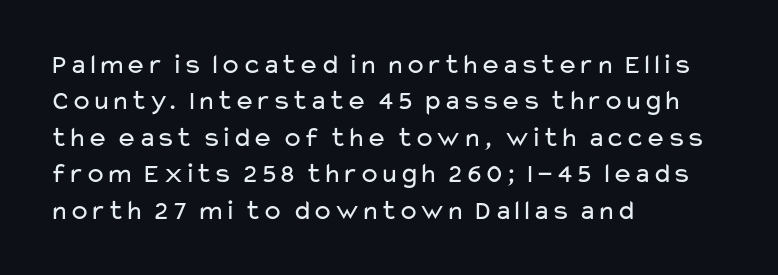
{"serif": "no", "italic": "no", "bold": "no", "weight": "regular", "width": "wide", "stroke_contrast": "low", "x_height": "medium", "monospaced": "no", "underline": "no", "align": "left", "line_spacing": "normal", "line_spacing_ratio": 1.3, "letter_spacing": "normal", "letter_spacing_em": 0.0, "glyph_px": 28}
